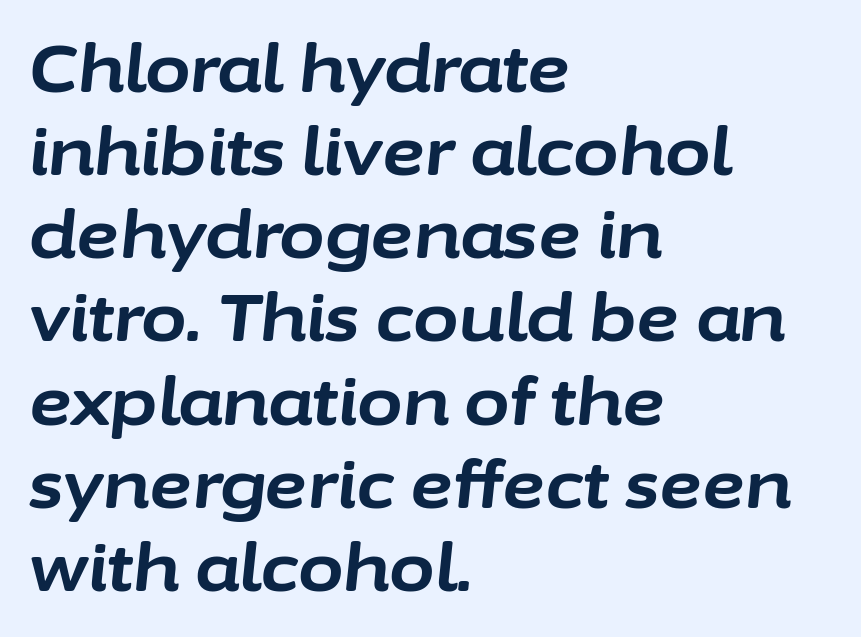
Q: Is the text bold? A: Yes.
Q: Is the text italic (slanted)? A: Yes, it leans right by about 6 degrees.
Q: Is the text underlined? A: No.
Q: How is the paragraph aligned? A: Left-aligned.
Q: Is the spacing between letters normal or unusually wide? A: Normal.
Q: Is the spacing between lines tight, normal or loose? A: Normal.
Q: Width (condensed, normal, or wide)? A: Normal.
Q: Stroke contrast? A: Low.
Q: x-height? A: Medium.
Q: Monospaced? A: No.
